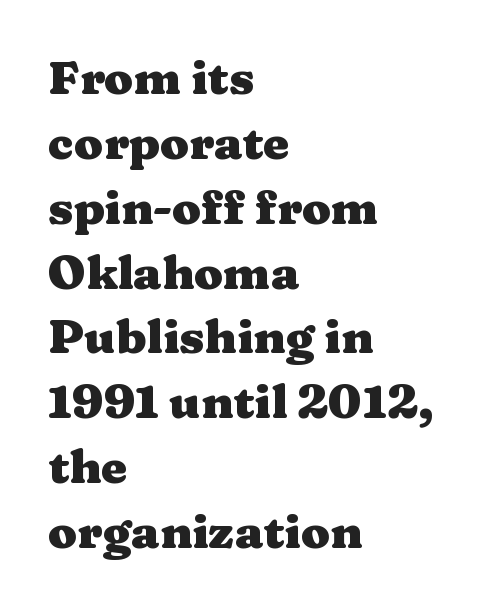
The image shows 47 px heavy, wide serif type, upright; set left-aligned, normal line spacing (1.38x), normal letter spacing, not underlined; medium stroke contrast and a medium x-height.
